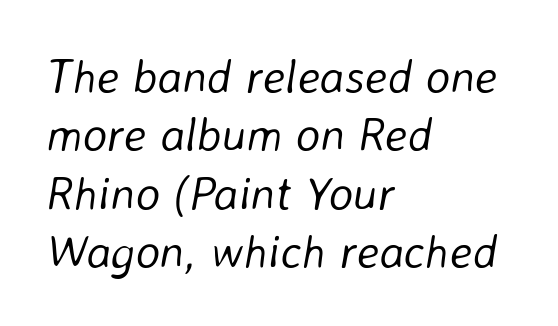
{"italic": "yes", "lean": "right", "slant_degrees": 8, "bold": "no", "weight": "light", "width": "normal", "stroke_contrast": "low", "x_height": "medium", "monospaced": "no", "underline": "no", "align": "left", "line_spacing_ratio": 1.24, "letter_spacing": "normal", "letter_spacing_em": 0.0, "glyph_px": 47}
